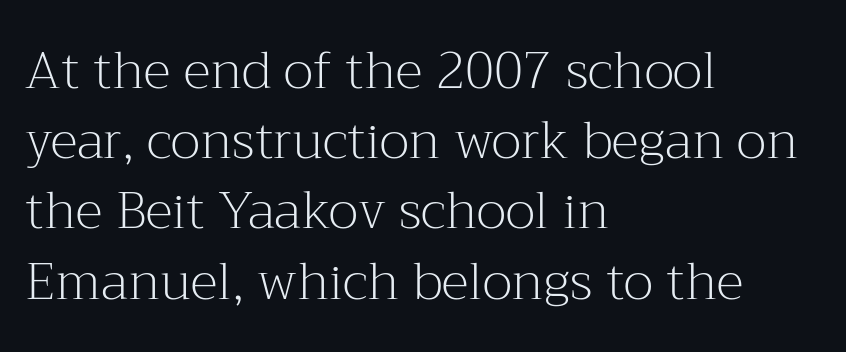
The image shows 52 px light serif type, upright; set left-aligned, normal line spacing (1.35x), normal letter spacing, not underlined; medium stroke contrast and a medium x-height.
